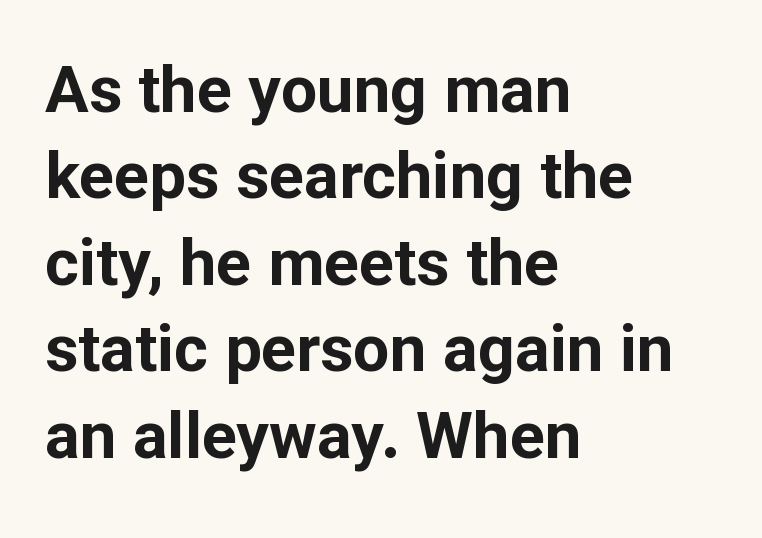
The image shows 65 px bold sans-serif type, upright; set left-aligned, normal line spacing (1.33x), normal letter spacing, not underlined; low stroke contrast and a medium x-height.
